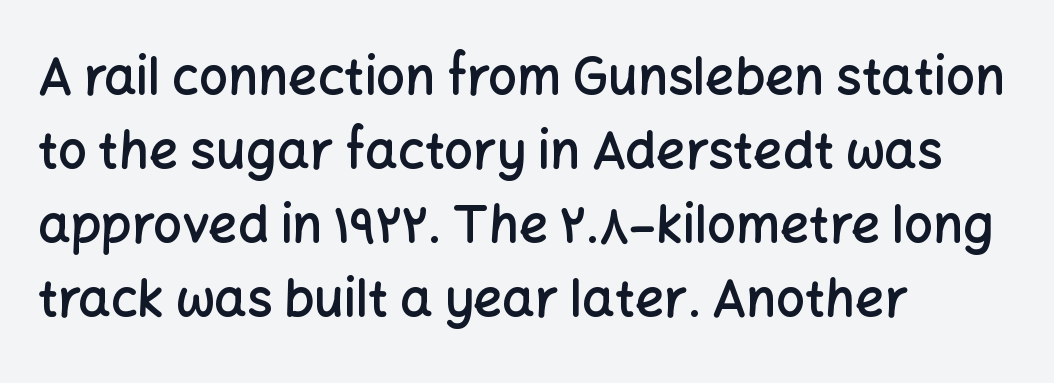
Q: Is the text bold? A: Semi-bold.
Q: Is the text italic (slanted)? A: No, it is upright.
Q: Is the typeface a serif or a sans-serif typeface? A: Sans-serif.
Q: Is the text underlined? A: No.
Q: How is the paragraph aligned? A: Left-aligned.
Q: Is the spacing between letters normal or unusually wide? A: Normal.
Q: Is the spacing between lines tight, normal or loose? A: Normal.
Q: Width (condensed, normal, or wide)? A: Normal.
Q: Stroke contrast? A: Low.
Q: x-height? A: Medium.
Q: Monospaced? A: No.
